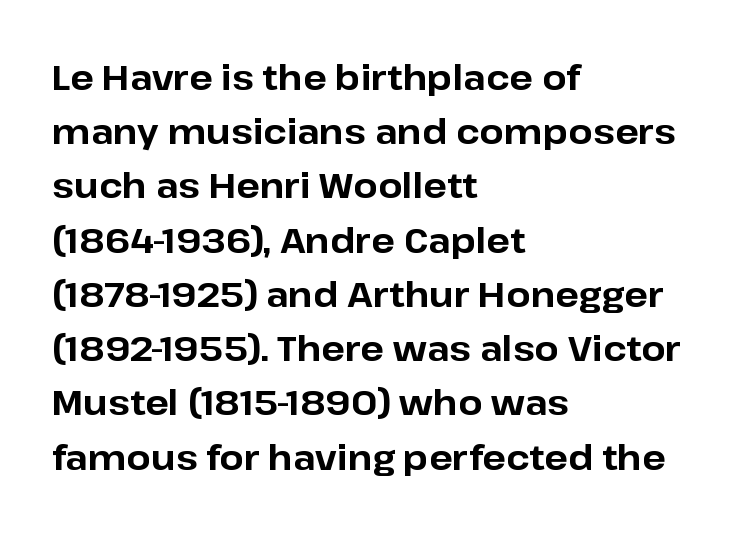
A typesetter would label this face a sans. Is the block centered? No — it sits flush against the left margin. Typographic density is high because the face is bold. Is the letter spacing exaggerated? No — it looks like the ordinary default. Lines of text with bare space underneath. You could not count columns in this text — the font is proportionally spaced.
